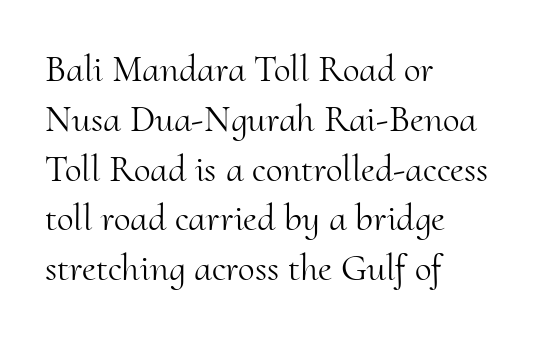
{"serif": "yes", "italic": "no", "bold": "no", "weight": "light", "width": "normal", "stroke_contrast": "medium", "x_height": "small", "monospaced": "no", "underline": "no", "align": "left", "line_spacing": "normal", "line_spacing_ratio": 1.31, "letter_spacing": "normal", "letter_spacing_em": 0.0, "glyph_px": 38}
